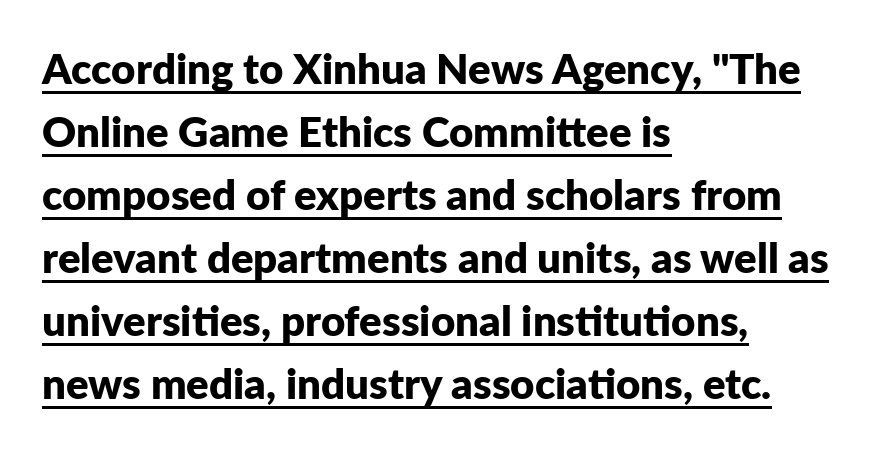
{"serif": "no", "italic": "no", "bold": "yes", "weight": "bold", "width": "normal", "stroke_contrast": "low", "x_height": "medium", "monospaced": "no", "underline": "yes", "align": "left", "line_spacing": "normal", "line_spacing_ratio": 1.5, "letter_spacing": "normal", "letter_spacing_em": 0.0, "glyph_px": 42}
